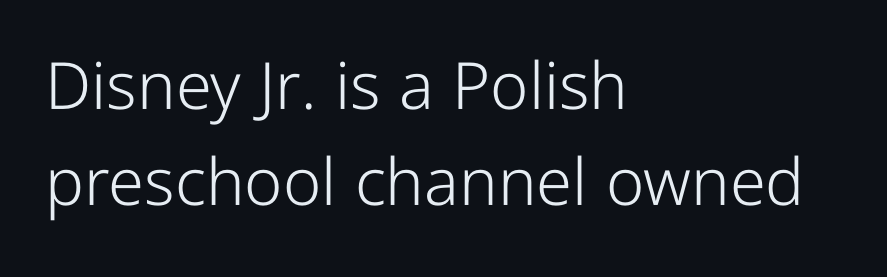
The image shows 65 px light, condensed sans-serif type, upright; set left-aligned, normal line spacing (1.48x), normal letter spacing, not underlined; low stroke contrast and a medium x-height.
